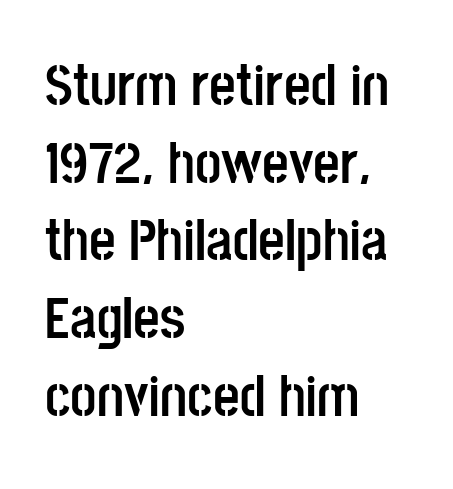
{"serif": "no", "italic": "no", "bold": "yes", "weight": "semibold", "width": "condensed", "stroke_contrast": "low", "x_height": "large", "monospaced": "no", "underline": "no", "align": "left", "line_spacing": "normal", "line_spacing_ratio": 1.34, "letter_spacing": "normal", "letter_spacing_em": 0.0, "glyph_px": 58}
